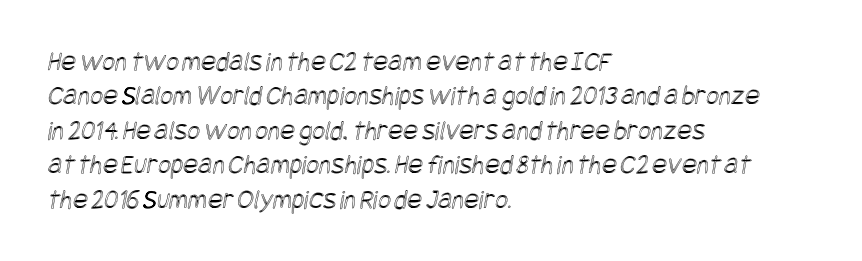
The rag falls on the right side of this text block. Here the glyphs are tracked normally, forming tight word shapes. The zone under the glyphs is completely vacant.
